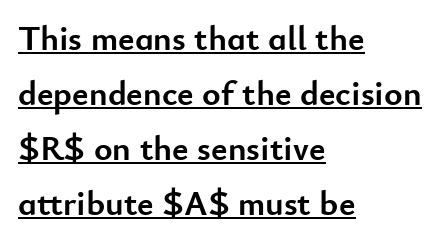
{"serif": "no", "italic": "no", "bold": "yes", "weight": "semibold", "width": "normal", "stroke_contrast": "low", "x_height": "small", "monospaced": "no", "underline": "yes", "align": "left", "line_spacing": "normal", "line_spacing_ratio": 1.57, "letter_spacing": "normal", "letter_spacing_em": 0.0, "glyph_px": 35}
